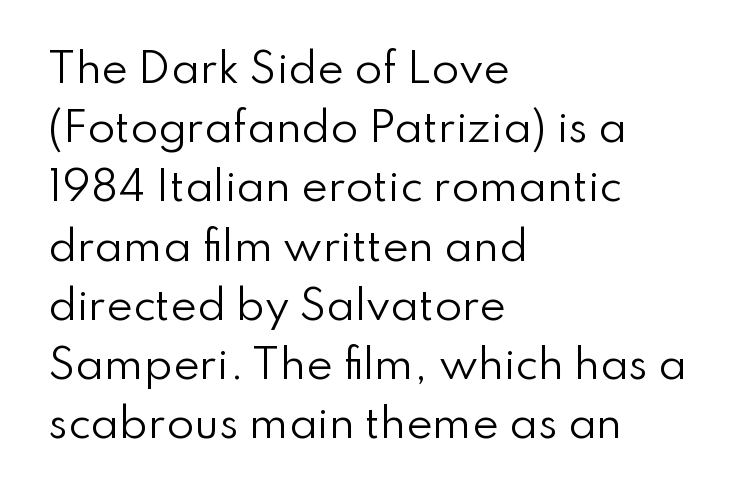
The image shows 40 px regular-weight sans-serif type, upright; set left-aligned, normal line spacing (1.48x), normal letter spacing, not underlined; low stroke contrast and a small x-height.
